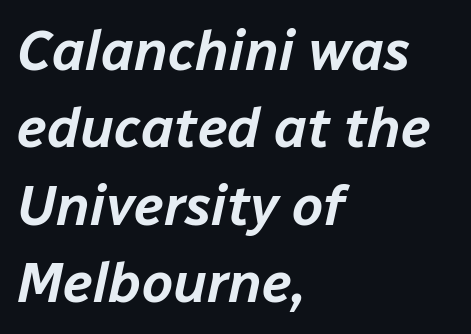
The tracking reads as untouched default to a designer's eye. A typesetter would call this leading conventional body-copy spacing. The axis of the letterforms is tilted away from vertical. Just letters on the line, the space beneath them empty.
